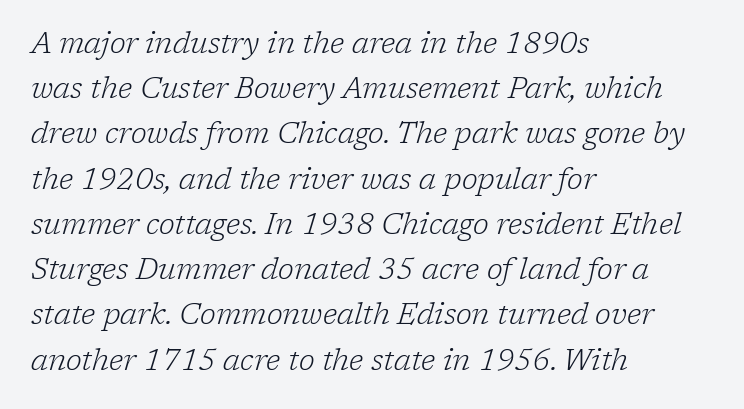
The ragged edge is on the right, which tells us the setting is flush left. Varying glyph widths throughout — classic text-font behaviour. Is this a heavy cut? Hardly; it is regular or lighter. Italic: yes, the glyphs are oblique.
